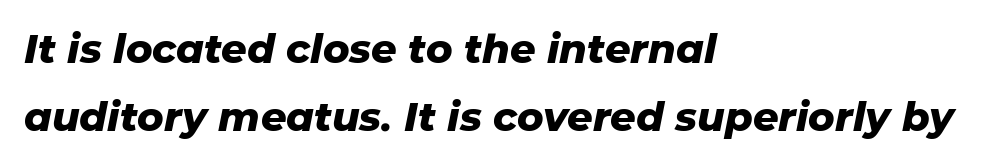
Q: Is the text bold? A: Yes.
Q: Is the text italic (slanted)? A: Yes, it leans right by about 11 degrees.
Q: Is the text underlined? A: No.
Q: How is the paragraph aligned? A: Left-aligned.
Q: Is the spacing between letters normal or unusually wide? A: Normal.
Q: Is the spacing between lines tight, normal or loose? A: Normal.
Q: Width (condensed, normal, or wide)? A: Normal.
Q: Stroke contrast? A: Low.
Q: x-height? A: Medium.
Q: Monospaced? A: No.
